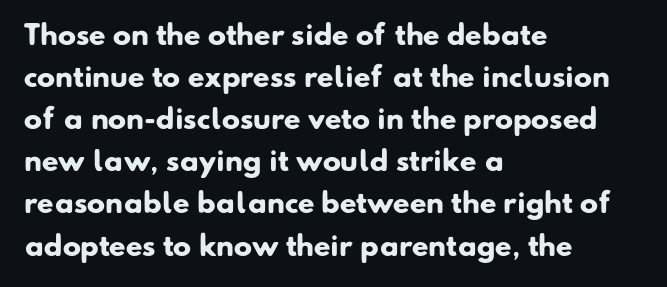
Is the letter spacing exaggerated? No — it looks like the ordinary default. Typesetter's note: full bold, strokes at maximum text heaviness. Leftover space on each line is placed entirely after the last word. The passage shown stacks its lines at a standard gap. Bare-footed words on every line.
